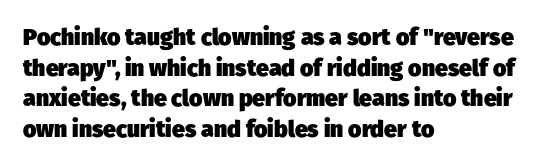
The designer left line spacing at the default. What stands out about the letter spacing? Nothing — it is the standard amount. The rendering uses a bold face; every stroke is thick and dark. Casual observation: everything's shoved over to the left. The foot of each line stays bare and open.
